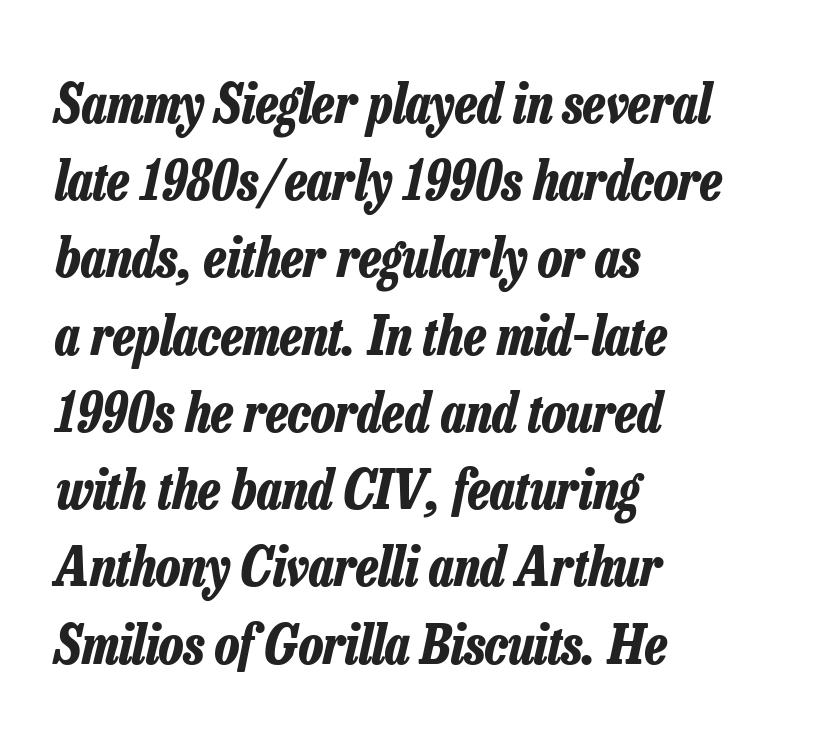
The image shows 54 px bold, condensed type, italic (leaning right); set left-aligned, normal line spacing (1.43x), normal letter spacing, not underlined; low stroke contrast and a medium x-height.
